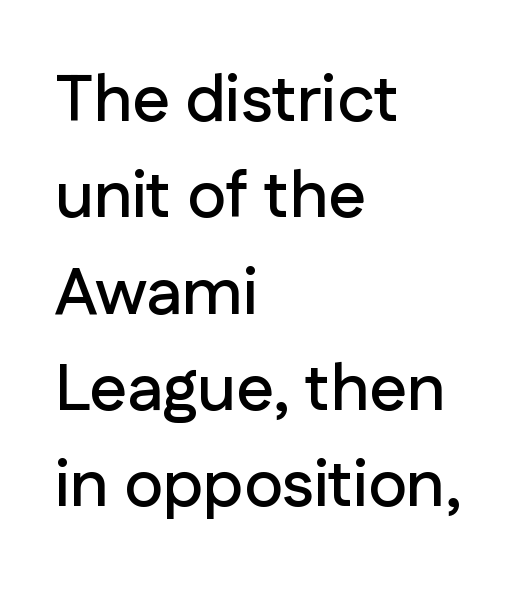
The image shows 66 px sans-serif type, upright; set left-aligned, normal line spacing (1.46x), normal letter spacing, not underlined; low stroke contrast and a medium x-height.
